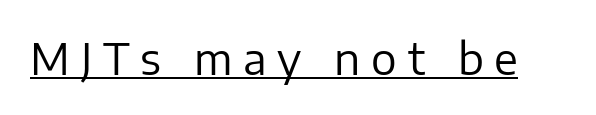
Display-style spreading of the glyphs; the letterfit is very open. What decoration does the sample have? An underline. Note the varied advance widths — an 'i' is clearly narrower than an 'm'. Weight: regular or lighter. Style check: upright.
